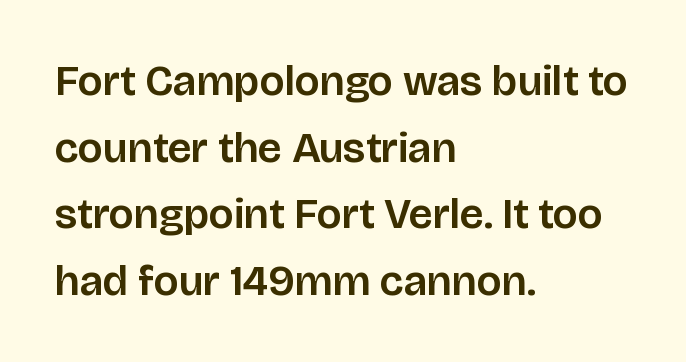
Nobody drew a line under any word here. A typesetter would call this leading conventional body-copy spacing. The lines in this sample share a left origin and differ only in where they stop. Are there feet on the stems? There aren't — it's a sans. Do the characters align in a grid? No, the font is proportional.
